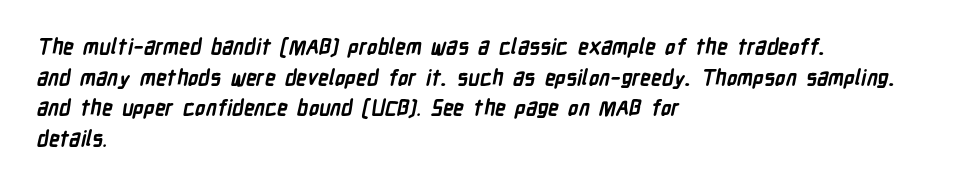
The image shows 21 px bold type; set left-aligned, normal line spacing (1.46x), normal letter spacing, not underlined.
